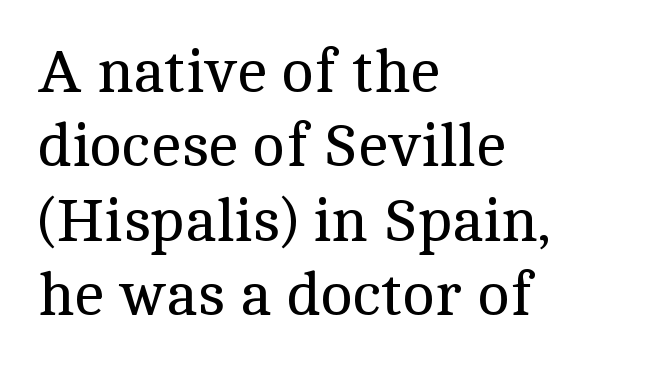
Bare-footed words on every line. Upright lettering throughout. Do the characters align in a grid? No, the font is proportional. Teacher's note: observe the even left margin — that is flush-left alignment. The type is set solid horizontally, with unmodified tracking.
